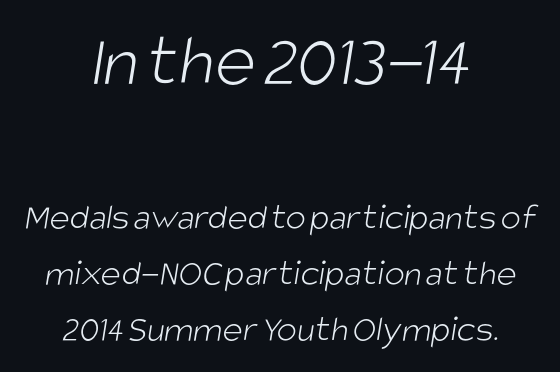
{"serif": "no", "bold": "no", "weight": "light", "width": "condensed", "stroke_contrast": "low", "x_height": "large", "monospaced": "no", "underline": "no", "align": "center", "line_spacing": "normal", "line_spacing_ratio": 1.47, "letter_spacing": "normal", "letter_spacing_em": 0.0, "larger_block": "first", "size_ratio": 2.03, "glyph_px": 77}
